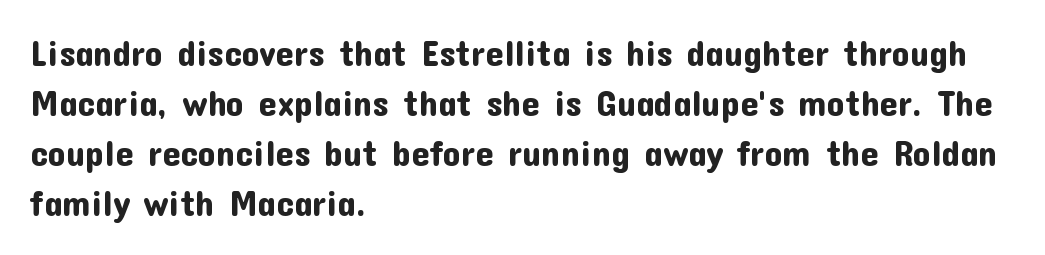
Honestly, the letter spacing is just normal — you wouldn't notice it. What kind of face is this? One without serifs — a sans. When letters stand straight like this, we call the style roman or upright. Rows of type keep a routine distance in the vertical direction.
